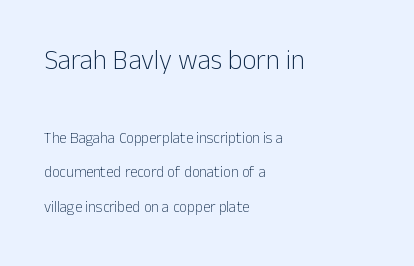
A clean baseline with only descenders dipping below it. Stems and bowls with no extra thickness — not bold. In terms of letterspacing, this is plain default setting. Unlike italic type, these characters show no tilt at all. Teacher's note: observe the even left margin — that is flush-left alignment. The designer dialed line spacing up above the default.
